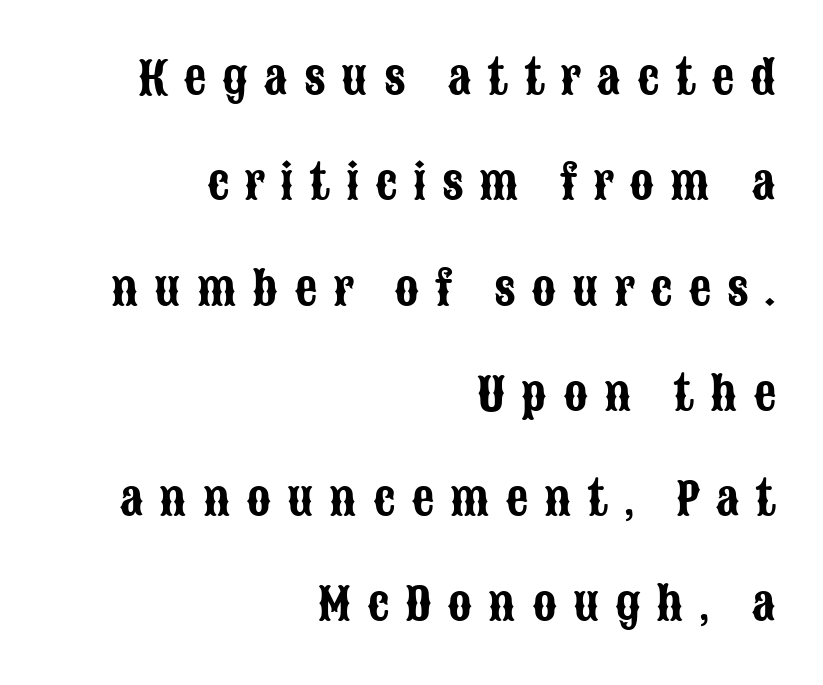
The image shows 45 px condensed sans-serif type, upright; set right-aligned, loose line spacing (2.34x), unusually wide letter spacing (+0.35 em), not underlined; low stroke contrast and a large x-height.
